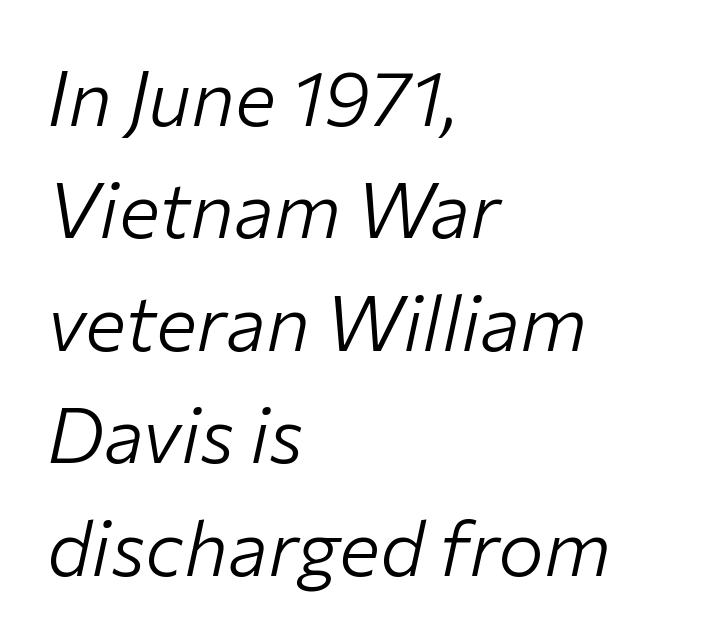
Teacher's note: observe the even left margin — that is flush-left alignment. The weight tops out at a normal text grade. Honestly, the letter spacing is just normal — you wouldn't notice it. Bare-footed words on every line. Regular leading.
